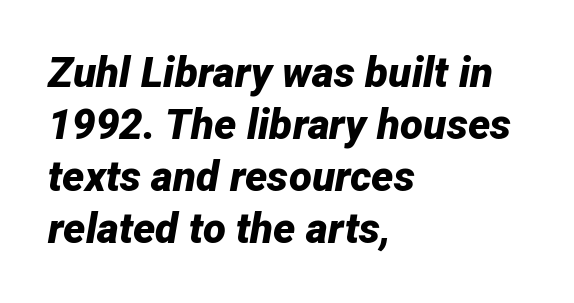
Q: Is the text bold? A: Yes.
Q: Is the text italic (slanted)? A: Yes, it leans right by about 12 degrees.
Q: Is the text underlined? A: No.
Q: How is the paragraph aligned? A: Left-aligned.
Q: Is the spacing between letters normal or unusually wide? A: Normal.
Q: Width (condensed, normal, or wide)? A: Normal.
Q: Stroke contrast? A: Low.
Q: x-height? A: Medium.
Q: Monospaced? A: No.
